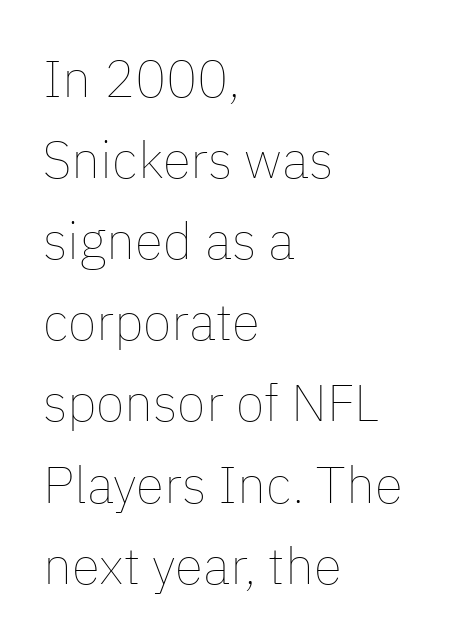
The image shows 52 px thin type, upright; set left-aligned, normal line spacing (1.56x), normal letter spacing, not underlined; low stroke contrast and a medium x-height.
